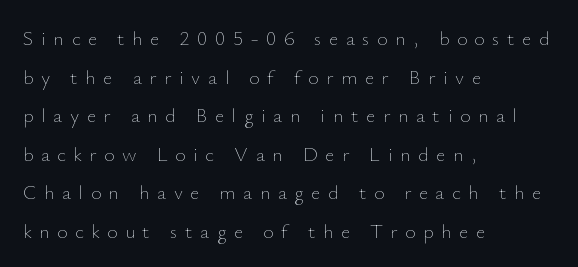
Q: Is the text bold? A: No.
Q: Is the text italic (slanted)? A: No, it is upright.
Q: Is the text underlined? A: No.
Q: How is the paragraph aligned? A: Left-aligned.
Q: Is the spacing between letters normal or unusually wide? A: Unusually wide.
Q: Is the spacing between lines tight, normal or loose? A: Loose.
